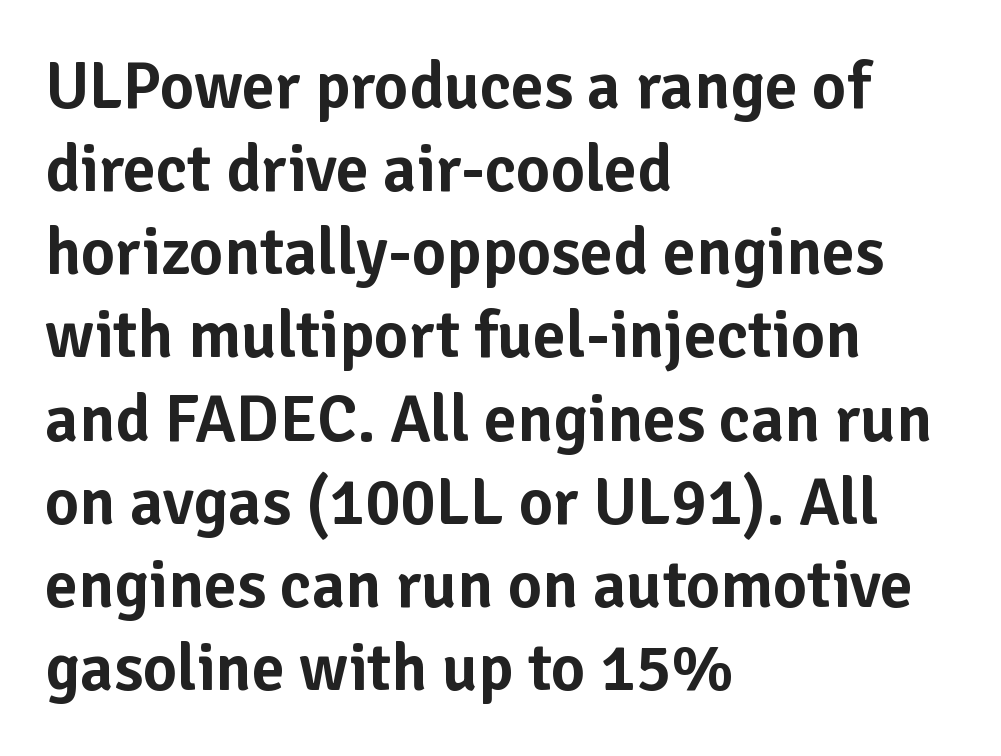
The image shows 66 px sans-serif type, upright; set left-aligned, normal line spacing (1.26x), normal letter spacing, not underlined; low stroke contrast and a medium x-height.
